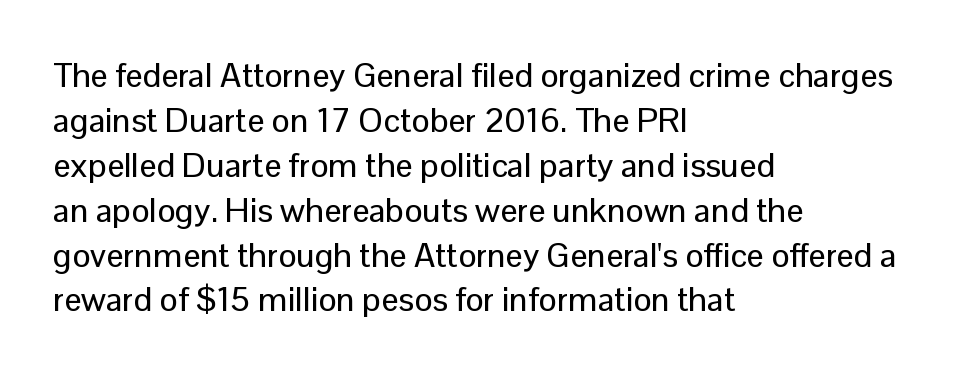
Q: Is the text italic (slanted)? A: No, it is upright.
Q: Is the typeface a serif or a sans-serif typeface? A: Sans-serif.
Q: Is the text underlined? A: No.
Q: How is the paragraph aligned? A: Left-aligned.
Q: Is the spacing between letters normal or unusually wide? A: Normal.
Q: Is the spacing between lines tight, normal or loose? A: Normal.
Q: Width (condensed, normal, or wide)? A: Normal.
Q: Stroke contrast? A: Low.
Q: x-height? A: Medium.
Q: Monospaced? A: No.
